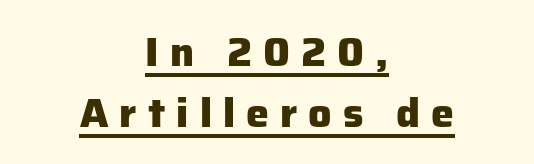
Underlining? Definitely there. The letters carry no serifs — their stems end cleanly without finishing strokes. Students, observe: this is what conventionally led text looks like. The rendering uses a bold face; every stroke is thick and dark.
